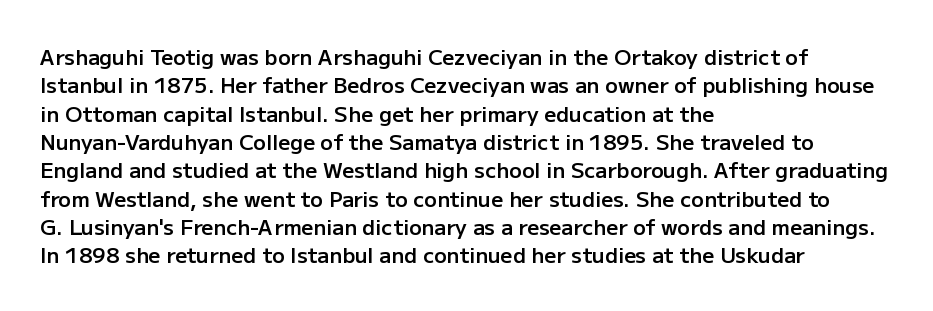
The lines are quadded left. Quick note: not italic, upright. Heft: intermediate — a semibold. Letter spacing: default. Each row of text sits above clean, open space.
